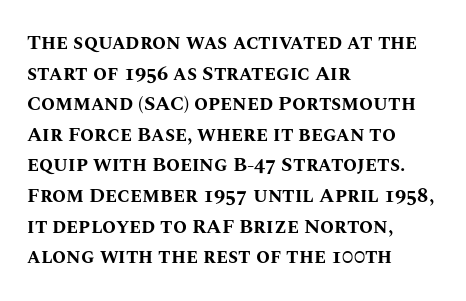
The image shows 20 px bold type, upright; set left-aligned, normal line spacing (1.53x), normal letter spacing, not underlined.
